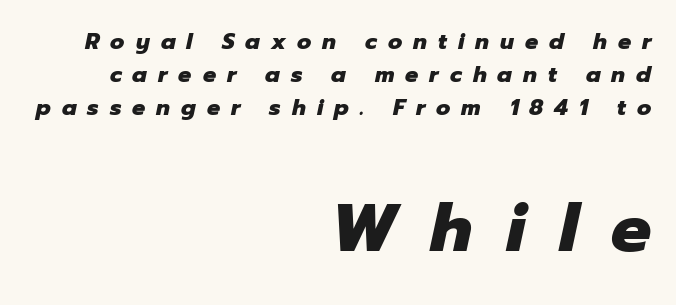
Q: Is the text bold? A: Yes.
Q: Is the text italic (slanted)? A: Yes, it leans right by about 12 degrees.
Q: Is the text underlined? A: No.
Q: How is the paragraph aligned? A: Right-aligned.
Q: Is the spacing between letters normal or unusually wide? A: Unusually wide.
Q: Is the spacing between lines tight, normal or loose? A: Normal.
Q: Which block of text is set in a larger size, the first (top) or the second (bottom)? A: The second (bottom) one.
Q: Width (condensed, normal, or wide)? A: Normal.
Q: Stroke contrast? A: Low.
Q: x-height? A: Medium.
Q: Monospaced? A: No.
